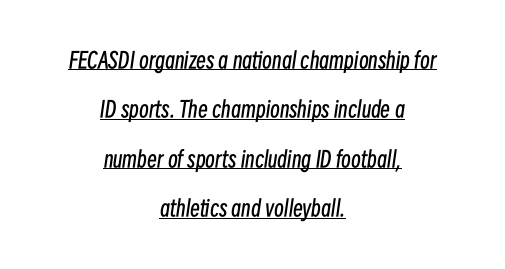
Q: Is the text bold? A: No.
Q: Is the text italic (slanted)? A: Yes, it leans right by about 8 degrees.
Q: Is the text underlined? A: Yes.
Q: How is the paragraph aligned? A: Centered.
Q: Is the spacing between letters normal or unusually wide? A: Normal.
Q: Is the spacing between lines tight, normal or loose? A: Loose.
